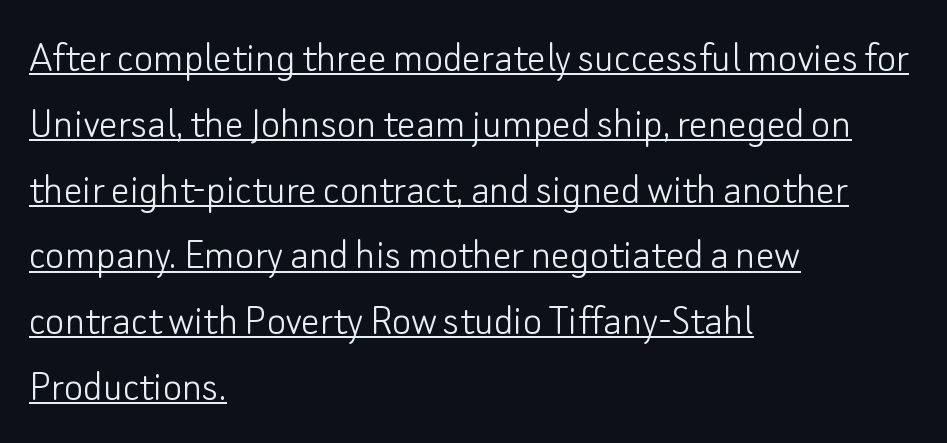
The image shows 46 px light sans-serif type, upright; set left-aligned, normal line spacing (1.43x), normal letter spacing, underlined; low stroke contrast and a small x-height.
